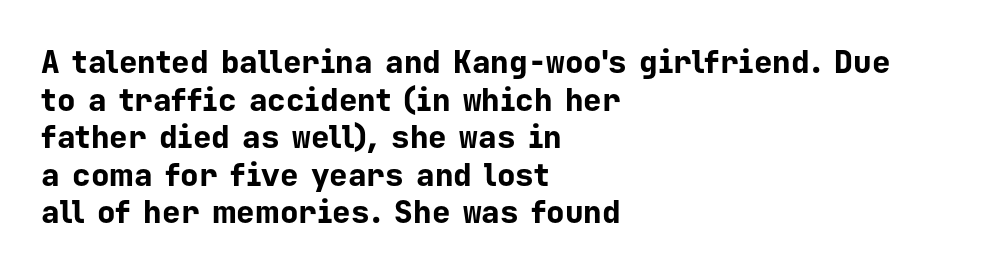
Q: Is the text bold? A: Yes.
Q: Is the text italic (slanted)? A: No, it is upright.
Q: Is the typeface a serif or a sans-serif typeface? A: Sans-serif.
Q: Is the text underlined? A: No.
Q: How is the paragraph aligned? A: Left-aligned.
Q: Is the spacing between letters normal or unusually wide? A: Normal.
Q: Width (condensed, normal, or wide)? A: Normal.
Q: Stroke contrast? A: Low.
Q: x-height? A: Medium.
Q: Monospaced? A: Yes.
